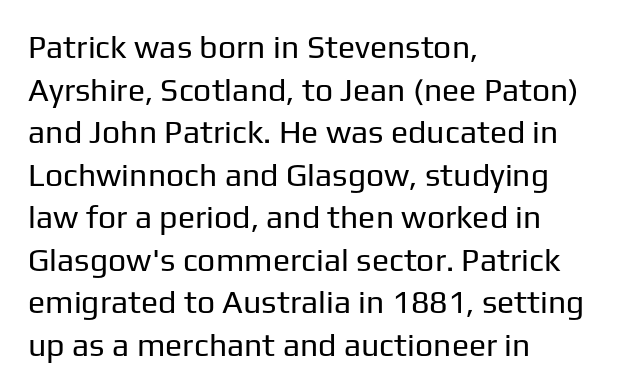
The image shows 32 px regular-weight sans-serif type, upright; set left-aligned, normal line spacing (1.33x), normal letter spacing, not underlined; low stroke contrast and a medium x-height.
